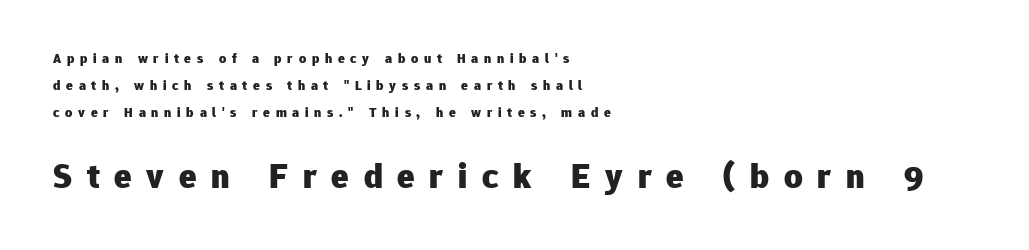
{"serif": "no", "italic": "no", "bold": "yes", "weight": "heavy", "width": "normal", "stroke_contrast": "low", "x_height": "medium", "monospaced": "no", "underline": "no", "align": "left", "line_spacing": "loose", "line_spacing_ratio": 1.92, "letter_spacing": "wide", "letter_spacing_em": 0.41, "larger_block": "second", "size_ratio": 2.57, "glyph_px": 36}
